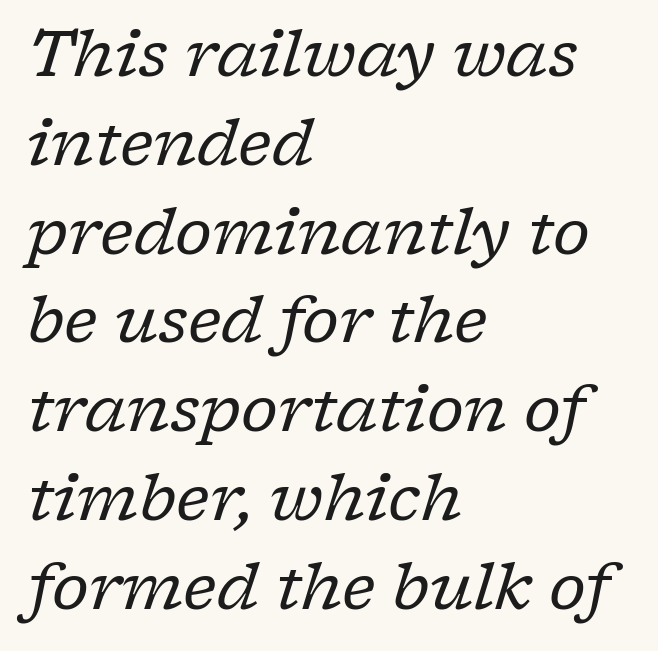
The image shows 63 px regular-weight serif type, italic (leaning right); set left-aligned, normal line spacing (1.41x), normal letter spacing, not underlined; low stroke contrast and a medium x-height.
